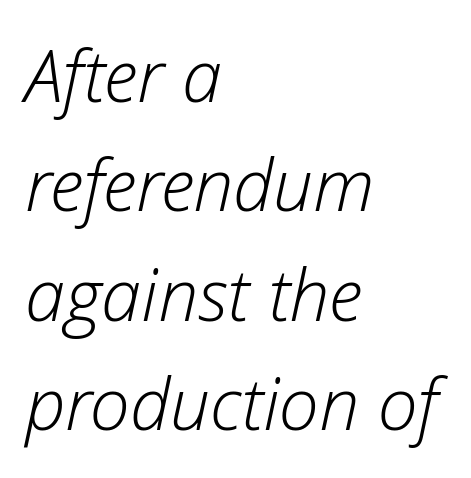
{"italic": "yes", "lean": "right", "slant_degrees": 12, "bold": "no", "weight": "light", "width": "normal", "stroke_contrast": "low", "x_height": "medium", "monospaced": "no", "underline": "no", "align": "left", "line_spacing": "normal", "line_spacing_ratio": 1.52, "letter_spacing": "normal", "letter_spacing_em": 0.0, "glyph_px": 72}
